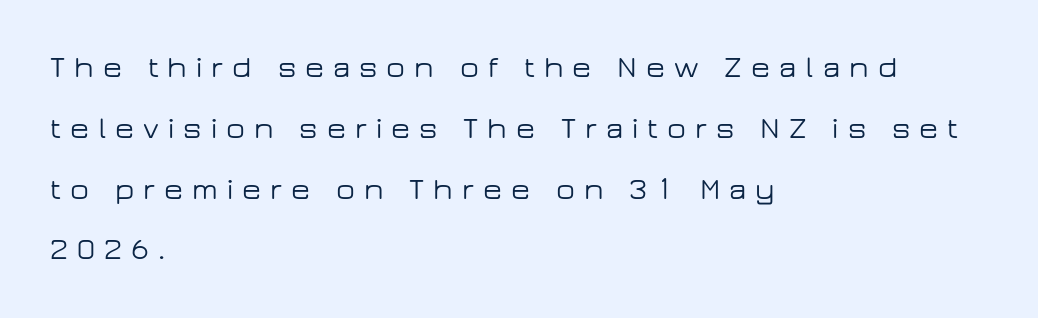
Serif or sans? Sans — the stroke terminals are bare. Widely set lines give the paragraph a tall, airy silhouette. This sample uses expanded letter spacing, leaving extra air between glyphs. The compositor pushed each line to the left boundary.
